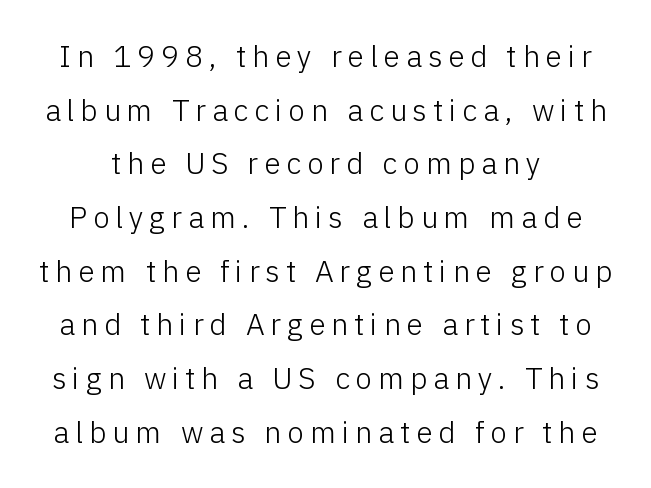
{"serif": "no", "italic": "no", "bold": "no", "weight": "light", "width": "normal", "stroke_contrast": "low", "x_height": "medium", "monospaced": "no", "underline": "no", "line_spacing_ratio": 1.79, "letter_spacing": "wide", "letter_spacing_em": 0.2, "glyph_px": 30}
